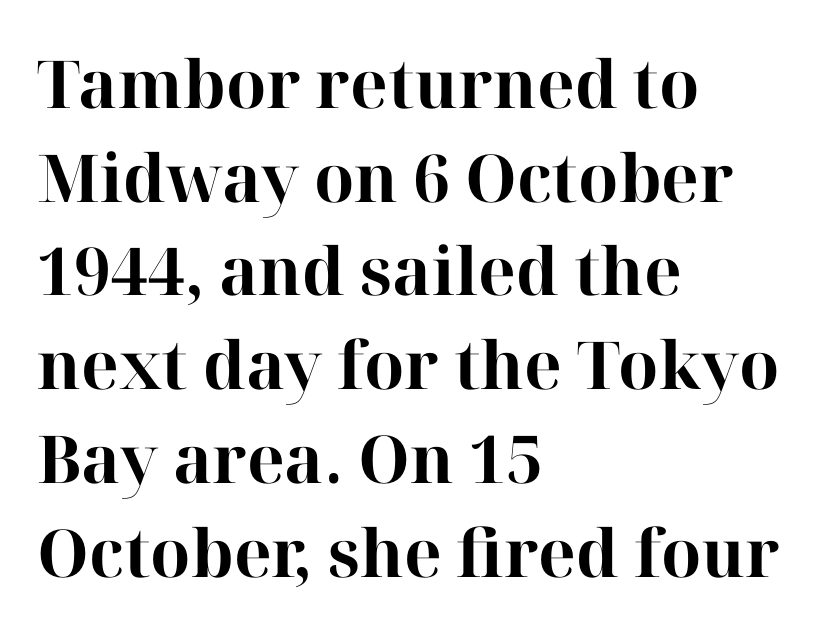
This rendering features lettering with no underline. The letters advance in unequal steps, a hallmark of proportional type. Every character sits straight up, as roman type does. Serif or sans? Serif — the stroke terminals have little feet. No extra tracking has been applied to these lines.
